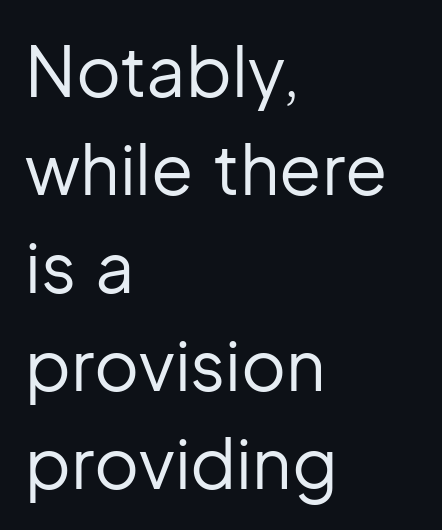
{"serif": "no", "italic": "no", "bold": "no", "weight": "regular", "width": "normal", "stroke_contrast": "low", "x_height": "medium", "monospaced": "no", "underline": "no", "align": "left", "line_spacing": "normal", "line_spacing_ratio": 1.42, "letter_spacing": "normal", "letter_spacing_em": 0.0, "glyph_px": 69}
